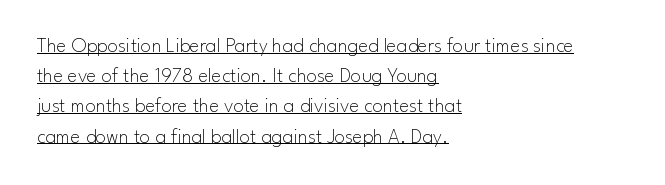
Q: Is the text bold? A: No.
Q: Is the text italic (slanted)? A: No, it is upright.
Q: Is the text underlined? A: Yes.
Q: How is the paragraph aligned? A: Left-aligned.
Q: Is the spacing between letters normal or unusually wide? A: Normal.
Q: Is the spacing between lines tight, normal or loose? A: Normal.
